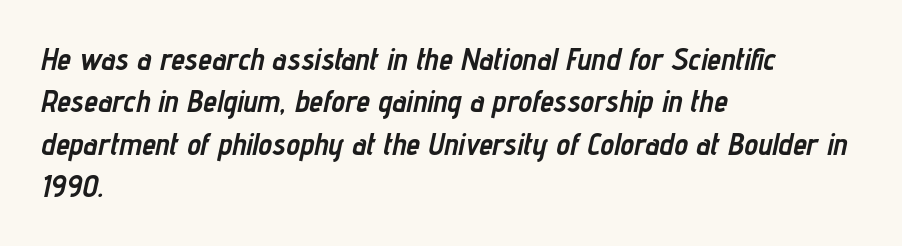
{"italic": "yes", "lean": "right", "slant_degrees": 12, "bold": "yes", "weight": "semibold", "width": "condensed", "stroke_contrast": "low", "x_height": "medium", "monospaced": "no", "underline": "no", "align": "left", "line_spacing": "normal", "line_spacing_ratio": 1.37, "letter_spacing": "normal", "letter_spacing_em": 0.0, "glyph_px": 31}
